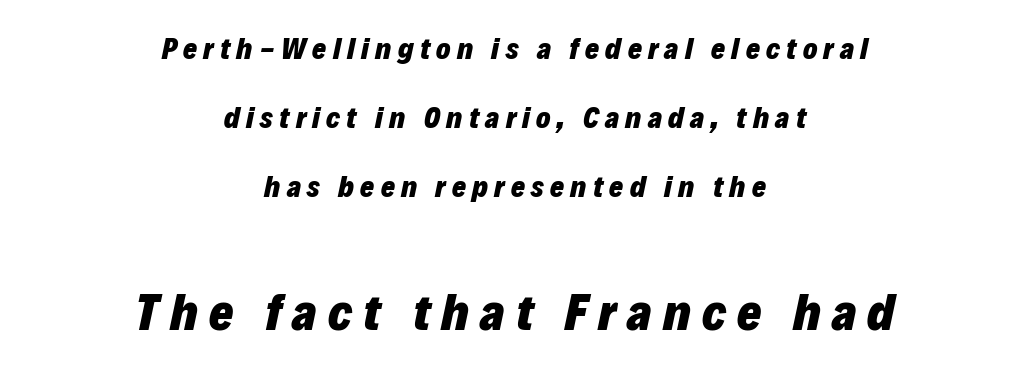
{"italic": "yes", "lean": "right", "slant_degrees": 12, "bold": "yes", "weight": "heavy", "width": "normal", "stroke_contrast": "low", "x_height": "medium", "monospaced": "no", "underline": "no", "align": "center", "line_spacing": "loose", "line_spacing_ratio": 2.3, "letter_spacing": "wide", "letter_spacing_em": 0.21, "larger_block": "second", "size_ratio": 1.73, "glyph_px": 52}
